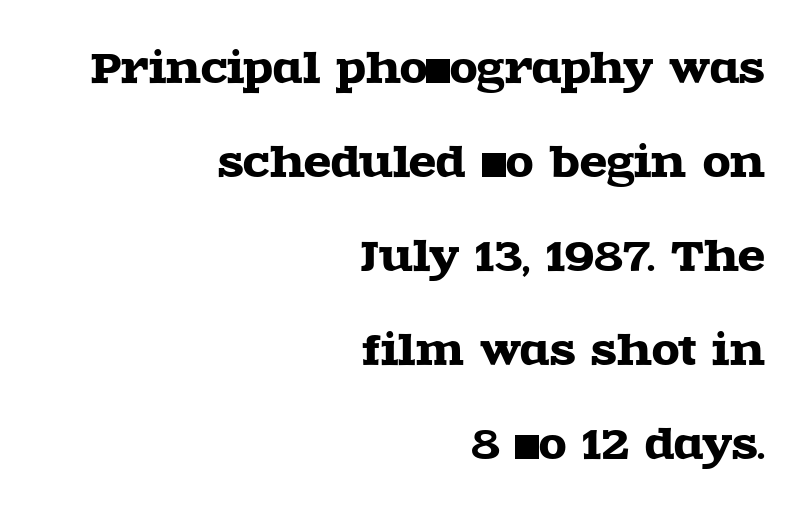
{"serif": "yes", "italic": "no", "width": "wide", "x_height": "large", "monospaced": "no", "underline": "no", "align": "right", "line_spacing": "loose", "line_spacing_ratio": 2.35, "letter_spacing": "normal", "letter_spacing_em": 0.0, "glyph_px": 40}
